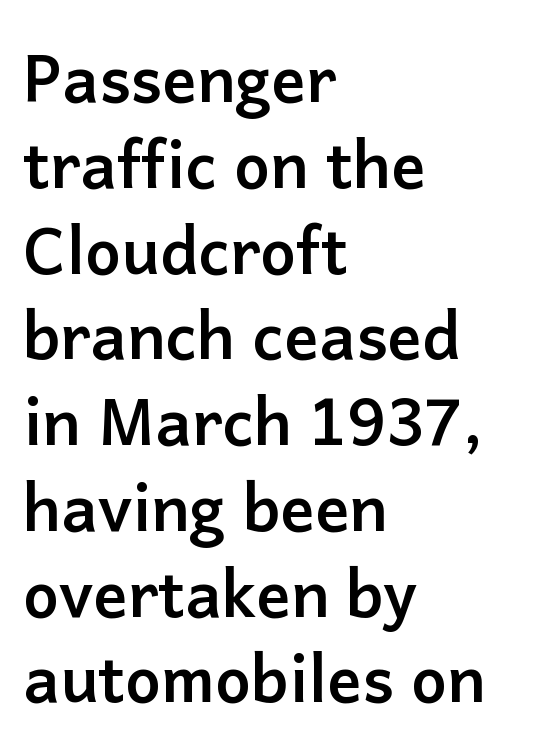
The text was rendered using a sans face with plain stroke endings. No extra tracking has been applied to these lines. Posture: straight, roman, zero tilt. Type without underlining.
